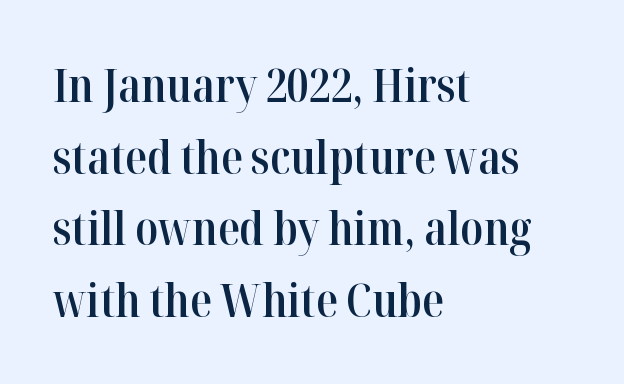
{"serif": "yes", "italic": "no", "bold": "semi", "weight": "semibold", "width": "normal", "stroke_contrast": "high", "x_height": "medium", "monospaced": "no", "underline": "no", "align": "left", "line_spacing": "normal", "line_spacing_ratio": 1.59, "letter_spacing": "normal", "letter_spacing_em": 0.0, "glyph_px": 45}
